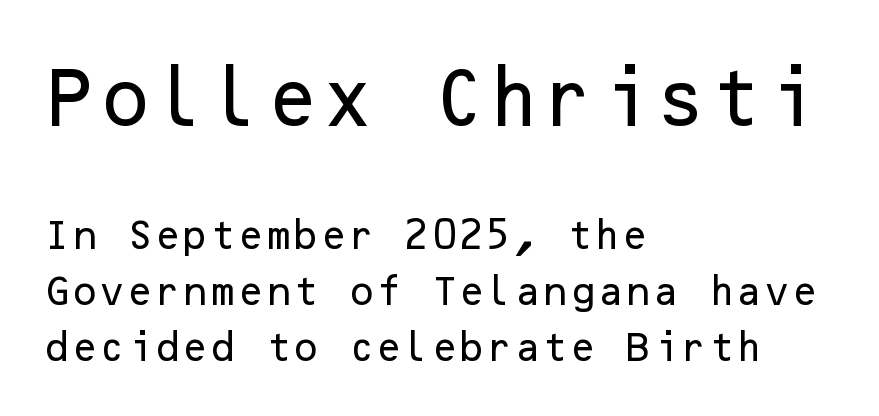
The image shows 64 px sans-serif type, upright; set left-aligned, line spacing 1.76x, normal letter spacing, not underlined; the first (top) block is 2.0x larger; low stroke contrast and a medium x-height.
